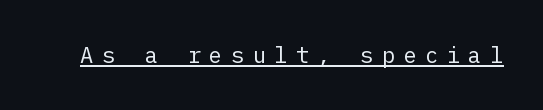
{"italic": "no", "bold": "no", "underline": "yes", "letter_spacing": "wide", "letter_spacing_em": 0.38, "glyph_px": 22}
